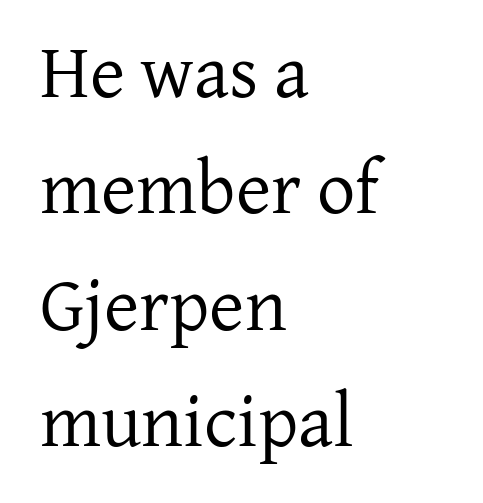
Q: Is the text bold? A: No.
Q: Is the text italic (slanted)? A: No, it is upright.
Q: Is the typeface a serif or a sans-serif typeface? A: Serif.
Q: Is the text underlined? A: No.
Q: How is the paragraph aligned? A: Left-aligned.
Q: Is the spacing between letters normal or unusually wide? A: Normal.
Q: Is the spacing between lines tight, normal or loose? A: Normal.
Q: Width (condensed, normal, or wide)? A: Normal.
Q: Stroke contrast? A: Low.
Q: x-height? A: Medium.
Q: Monospaced? A: No.
